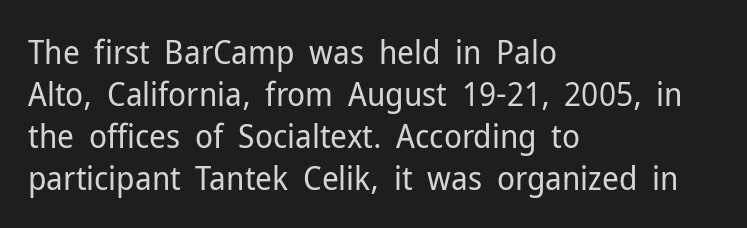
Q: Is the text bold? A: No.
Q: Is the text italic (slanted)? A: No, it is upright.
Q: Is the typeface a serif or a sans-serif typeface? A: Sans-serif.
Q: Is the text underlined? A: No.
Q: How is the paragraph aligned? A: Left-aligned.
Q: Is the spacing between letters normal or unusually wide? A: Normal.
Q: Is the spacing between lines tight, normal or loose? A: Normal.
Q: Width (condensed, normal, or wide)? A: Normal.
Q: Stroke contrast? A: Low.
Q: x-height? A: Medium.
Q: Monospaced? A: No.
